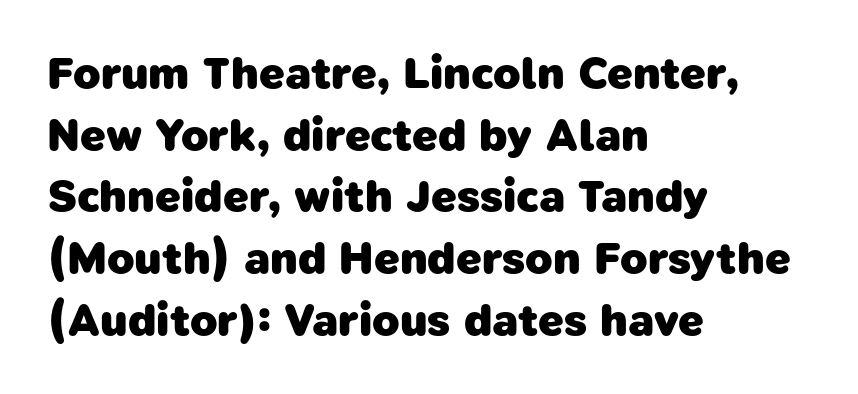
The image shows 45 px heavy sans-serif type; set left-aligned, normal line spacing (1.37x), normal letter spacing, not underlined; low stroke contrast and a medium x-height.
